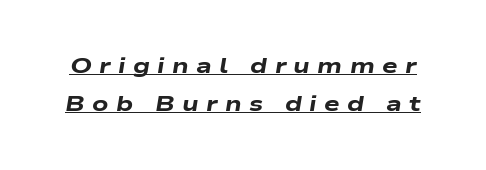
{"italic": "yes", "lean": "right", "slant_degrees": 9, "bold": "yes", "underline": "yes", "line_spacing_ratio": 1.73, "letter_spacing": "wide", "letter_spacing_em": 0.33, "glyph_px": 22}
